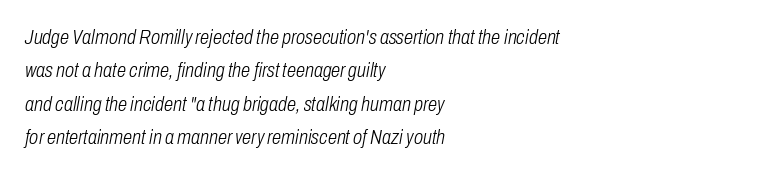
The image shows 21 px text type, italic (leaning right); set left-aligned, normal line spacing (1.59x), normal letter spacing, not underlined.
